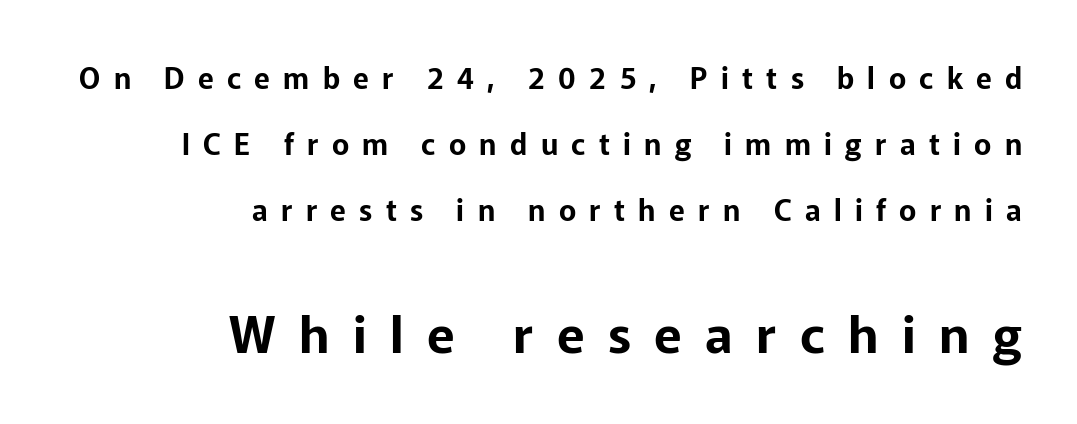
{"serif": "no", "italic": "no", "width": "normal", "stroke_contrast": "low", "x_height": "medium", "monospaced": "no", "underline": "no", "align": "right", "line_spacing": "loose", "line_spacing_ratio": 2.27, "letter_spacing": "wide", "letter_spacing_em": 0.46, "larger_block": "second", "size_ratio": 1.76, "glyph_px": 51}
